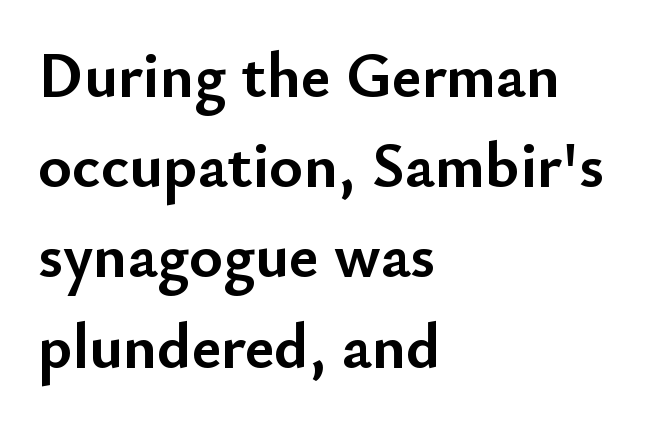
The image shows 64 px semibold sans-serif type, upright; set left-aligned, normal line spacing (1.41x), normal letter spacing, not underlined; low stroke contrast and a small x-height.
